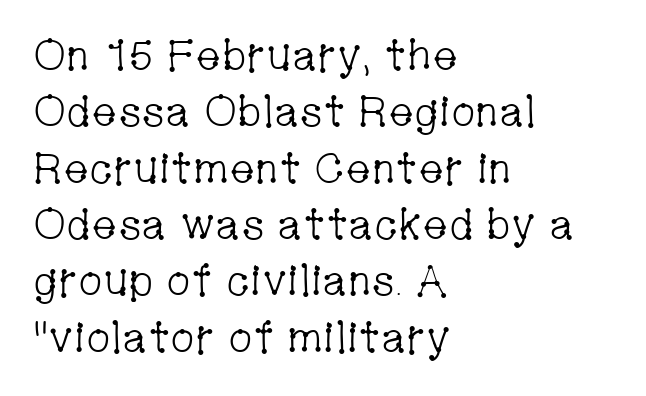
Character widths vary here, with narrow letters taking less room than wide ones. The font's upright variant was chosen for this text. Observe the ordinary spacing: letters are neighbours, not strangers. Typographically, this falls in the serif category. Vertically, the passage feels balanced, rows spaced as you'd expect.
